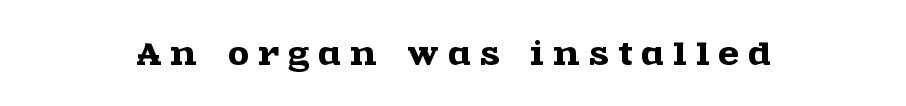
{"serif": "yes", "italic": "no", "width": "wide", "x_height": "large", "monospaced": "no", "underline": "no", "letter_spacing": "wide", "letter_spacing_em": 0.32, "glyph_px": 30}
